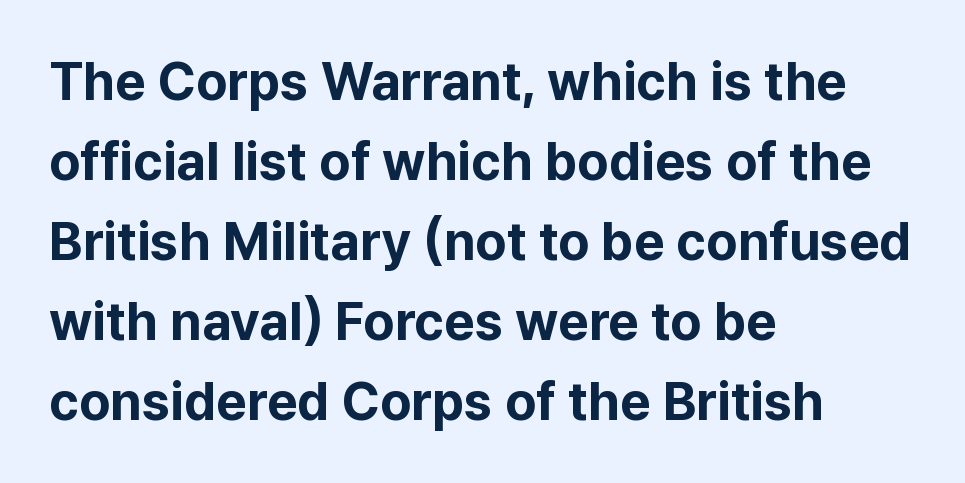
Q: Is the text bold? A: Yes.
Q: Is the text italic (slanted)? A: No, it is upright.
Q: Is the typeface a serif or a sans-serif typeface? A: Sans-serif.
Q: Is the text underlined? A: No.
Q: How is the paragraph aligned? A: Left-aligned.
Q: Is the spacing between letters normal or unusually wide? A: Normal.
Q: Is the spacing between lines tight, normal or loose? A: Normal.
Q: Width (condensed, normal, or wide)? A: Normal.
Q: Stroke contrast? A: Low.
Q: x-height? A: Medium.
Q: Monospaced? A: No.
